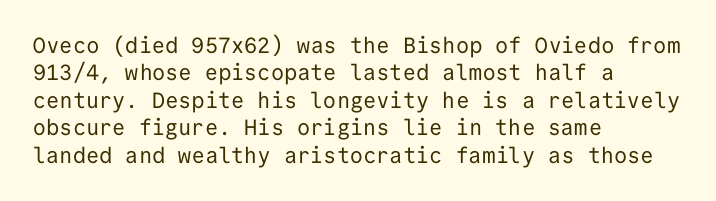
The image shows 22 px text type, upright; set left-aligned, normal line spacing (1.25x), normal letter spacing, not underlined.
